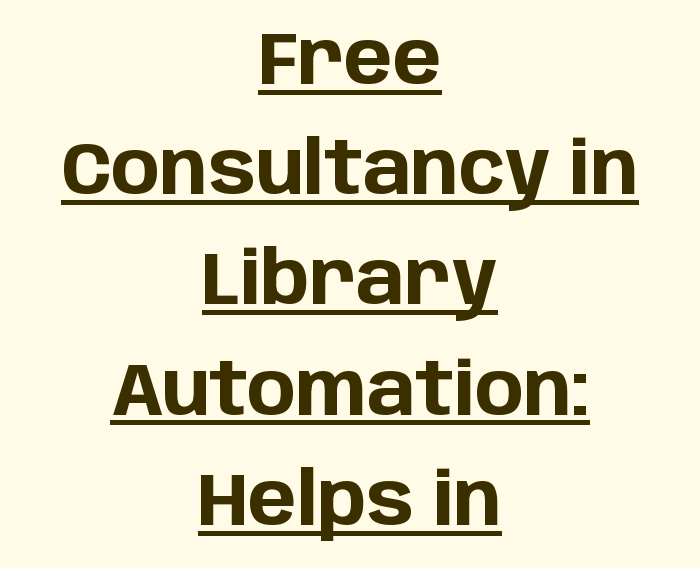
The image shows 73 px bold sans-serif type, upright; set centered, normal line spacing (1.51x), normal letter spacing, underlined; low stroke contrast and a large x-height.
